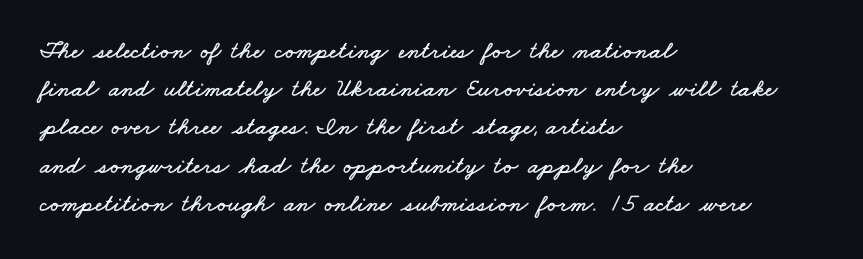
Q: Is the text underlined? A: No.
Q: How is the paragraph aligned? A: Left-aligned.
Q: Is the spacing between letters normal or unusually wide? A: Normal.
Q: Is the spacing between lines tight, normal or loose? A: Normal.
